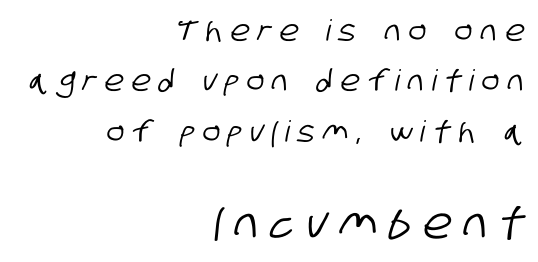
Observe the absence of serifs on each vertical stroke in this sample. These lines stack with their right ends in a neat column. Looks like regular typesetting: each glyph gets only the width it needs. A typesetter would call this heavily tracked-out type.
